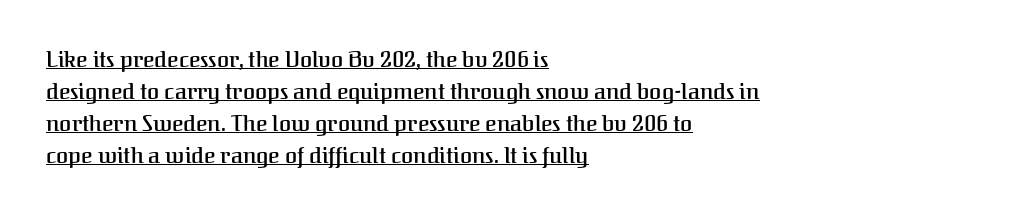
Q: Is the text bold? A: Semi-bold.
Q: Is the text italic (slanted)? A: No, it is upright.
Q: Is the text underlined? A: Yes.
Q: How is the paragraph aligned? A: Left-aligned.
Q: Is the spacing between letters normal or unusually wide? A: Normal.
Q: Is the spacing between lines tight, normal or loose? A: Normal.
